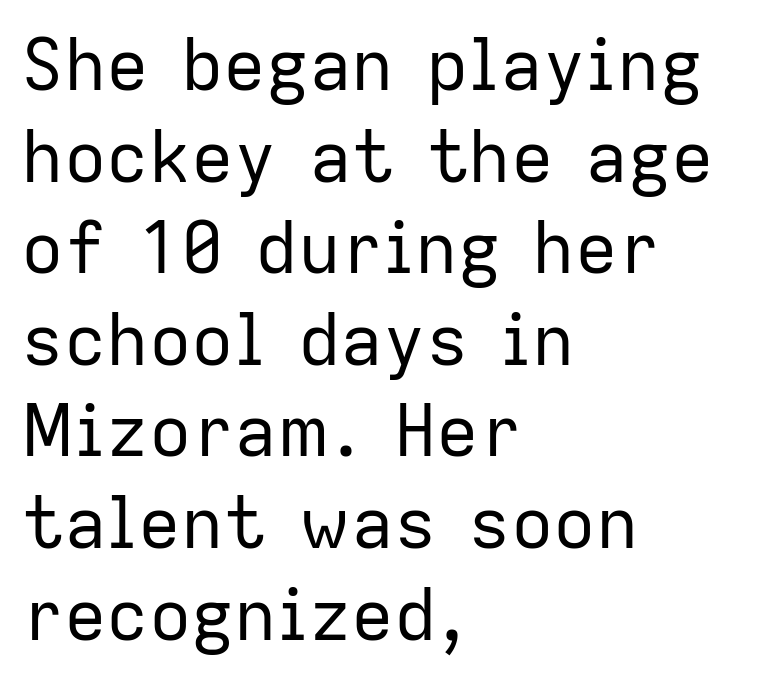
The image shows 71 px regular-weight sans-serif type, upright; set left-aligned, normal line spacing (1.29x), normal letter spacing, not underlined; low stroke contrast and a medium x-height.
